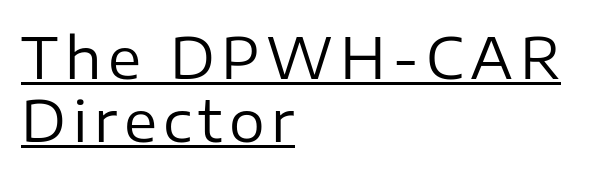
{"serif": "no", "italic": "no", "bold": "no", "weight": "regular", "width": "normal", "stroke_contrast": "low", "x_height": "medium", "monospaced": "no", "underline": "yes", "align": "left", "line_spacing": "tight", "line_spacing_ratio": 1.12, "glyph_px": 56}
